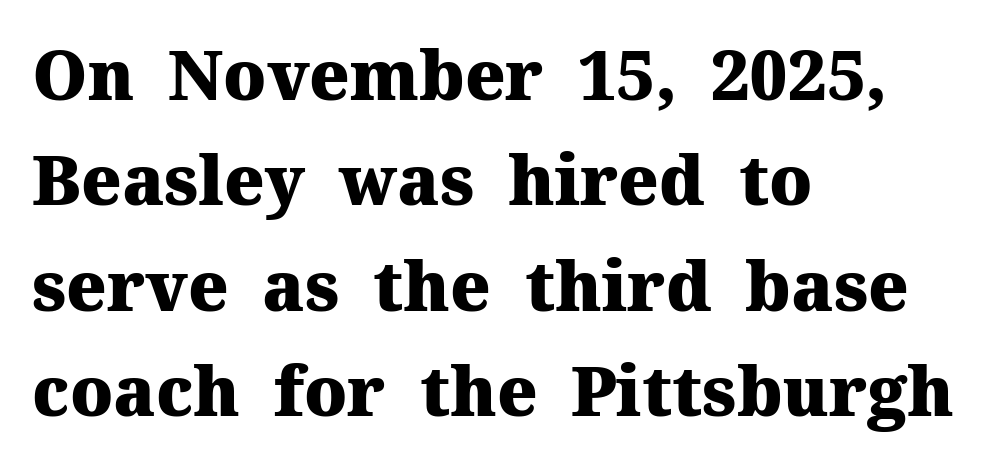
Q: Is the text bold? A: Yes.
Q: Is the text italic (slanted)? A: No, it is upright.
Q: Is the typeface a serif or a sans-serif typeface? A: Serif.
Q: Is the text underlined? A: No.
Q: How is the paragraph aligned? A: Left-aligned.
Q: Is the spacing between letters normal or unusually wide? A: Normal.
Q: Is the spacing between lines tight, normal or loose? A: Normal.
Q: Width (condensed, normal, or wide)? A: Normal.
Q: Stroke contrast? A: Medium.
Q: x-height? A: Medium.
Q: Monospaced? A: No.
